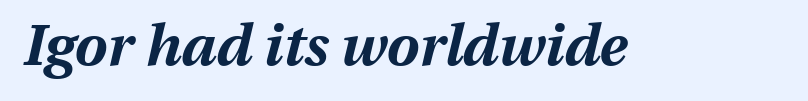
You could not count columns in this text — the font is proportionally spaced. The horizontal fit of the characters is conventional and even. The letters are slanted; this is an italic face. Any mark beneath the type? The region is blank. I'd describe the lettering as bold — thick and assertive.
